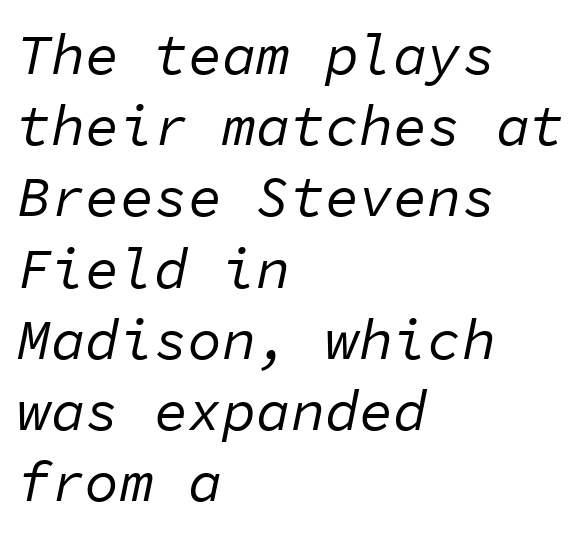
Q: Is the text bold? A: No.
Q: Is the text italic (slanted)? A: Yes, it leans right by about 11 degrees.
Q: Is the text underlined? A: No.
Q: How is the paragraph aligned? A: Left-aligned.
Q: Is the spacing between letters normal or unusually wide? A: Normal.
Q: Is the spacing between lines tight, normal or loose? A: Normal.
Q: Width (condensed, normal, or wide)? A: Normal.
Q: Stroke contrast? A: Low.
Q: x-height? A: Medium.
Q: Monospaced? A: Yes.
